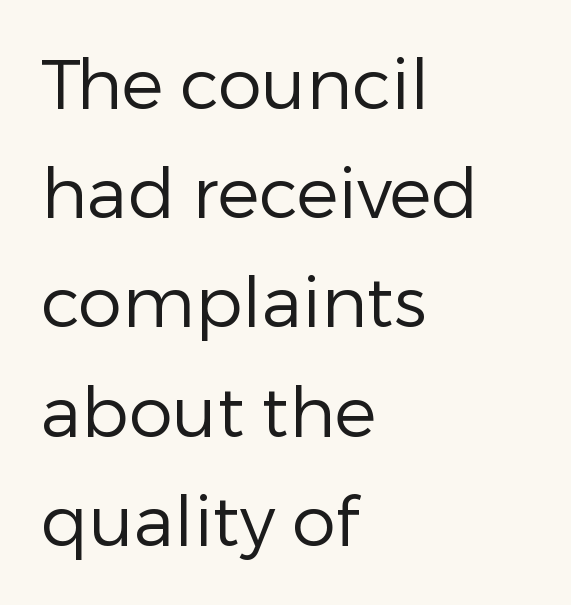
The image shows 70 px regular-weight sans-serif type, upright; set left-aligned, normal line spacing (1.56x), normal letter spacing, not underlined; low stroke contrast and a medium x-height.
